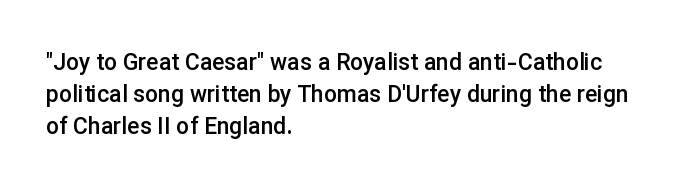
Q: Is the text bold? A: Semi-bold.
Q: Is the text italic (slanted)? A: No, it is upright.
Q: Is the text underlined? A: No.
Q: How is the paragraph aligned? A: Left-aligned.
Q: Is the spacing between letters normal or unusually wide? A: Normal.
Q: Is the spacing between lines tight, normal or loose? A: Normal.
